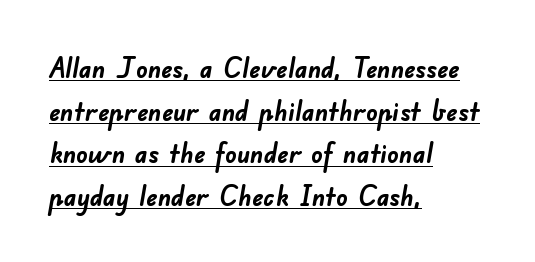
{"serif": "no", "bold": "yes", "weight": "semibold", "width": "normal", "stroke_contrast": "low", "x_height": "small", "monospaced": "no", "underline": "yes", "align": "left", "line_spacing": "normal", "line_spacing_ratio": 1.52, "letter_spacing": "normal", "letter_spacing_em": 0.0, "glyph_px": 28}
